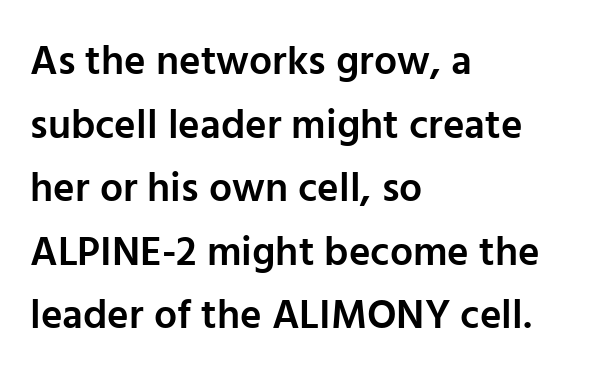
{"serif": "no", "italic": "no", "bold": "semi", "weight": "semibold", "width": "normal", "stroke_contrast": "low", "x_height": "medium", "monospaced": "no", "underline": "no", "align": "left", "line_spacing": "normal", "line_spacing_ratio": 1.55, "letter_spacing": "normal", "letter_spacing_em": 0.0, "glyph_px": 41}
